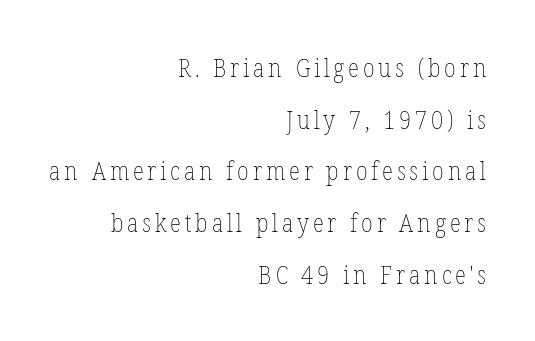
Plain, unruled lines of type. In terms of leading, this rendering errs on the spacious side. Vertical stems look standard width or narrower in stroke. The text block is weighted toward the right margin, trailing off unevenly leftward. Is there any slant? The stems are plumb.
